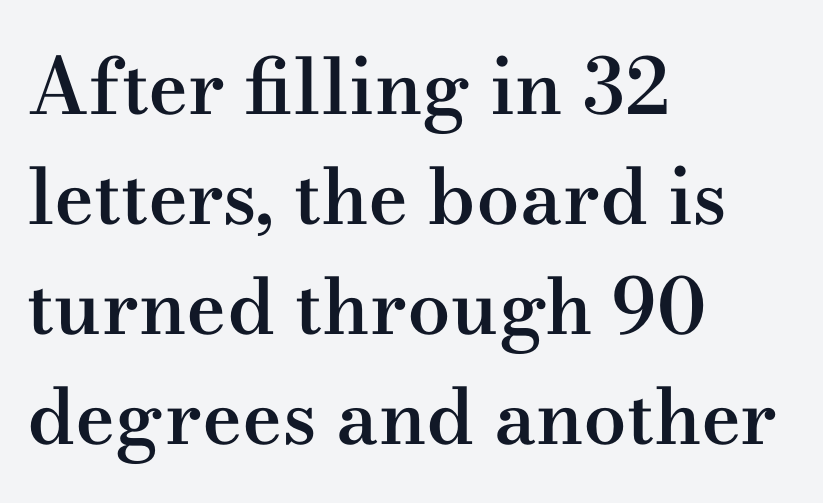
Q: Is the text bold? A: Semi-bold.
Q: Is the text italic (slanted)? A: No, it is upright.
Q: Is the typeface a serif or a sans-serif typeface? A: Serif.
Q: Is the text underlined? A: No.
Q: How is the paragraph aligned? A: Left-aligned.
Q: Is the spacing between letters normal or unusually wide? A: Normal.
Q: Is the spacing between lines tight, normal or loose? A: Normal.
Q: Width (condensed, normal, or wide)? A: Wide.
Q: Stroke contrast? A: Medium.
Q: x-height? A: Small.
Q: Monospaced? A: No.
